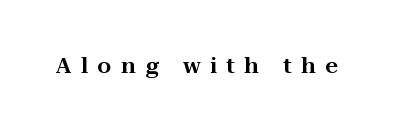
{"italic": "no", "underline": "no", "letter_spacing": "wide", "letter_spacing_em": 0.48, "glyph_px": 20}
